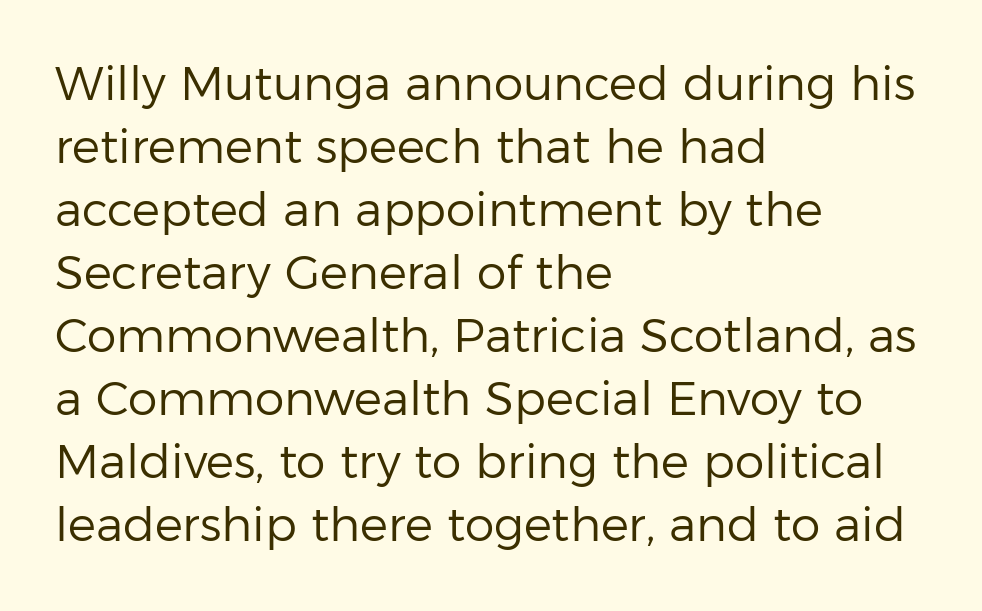
The typeface has the unassuming heft of standard copy or less. Horizontal bands of white between lines are of average thickness. This sample uses plain, unmodified letter spacing. Every row of glyphs begins at an identical x-position on the left.
